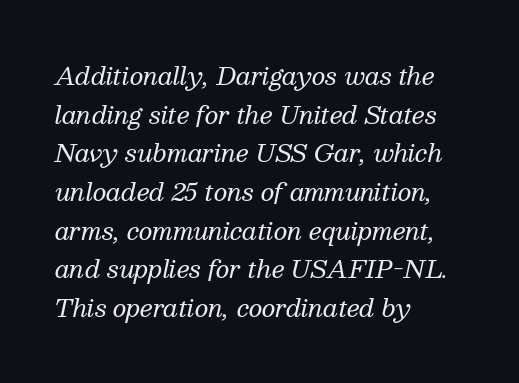
Characters follow at the spacing the type designer built in. The line-height multiplier appears to be the usual default. This is not heavy type; no bold has been used. Words float on clear page, feet unadorned. The typography opts for an oblique posture over an upright one. The text block is weighted toward the left margin, trailing off unevenly rightward.
